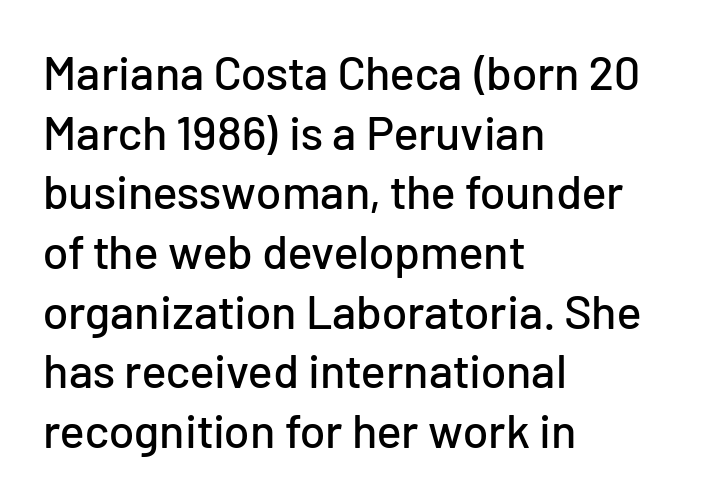
The image shows 47 px sans-serif type, upright; set left-aligned, normal line spacing (1.27x), normal letter spacing, not underlined; low stroke contrast and a medium x-height.
